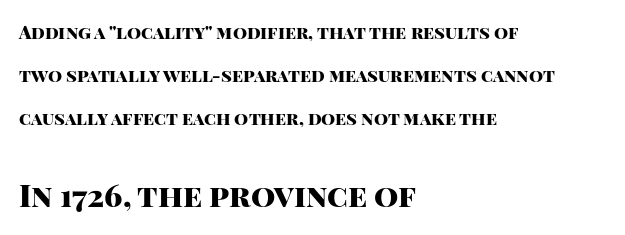
Q: Is the text bold? A: Yes.
Q: Is the text italic (slanted)? A: No, it is upright.
Q: Is the typeface a serif or a sans-serif typeface? A: Sans-serif.
Q: Is the text underlined? A: No.
Q: How is the paragraph aligned? A: Left-aligned.
Q: Is the spacing between letters normal or unusually wide? A: Normal.
Q: Is the spacing between lines tight, normal or loose? A: Loose.
Q: Which block of text is set in a larger size, the first (top) or the second (bottom)? A: The second (bottom) one.
Q: Width (condensed, normal, or wide)? A: Normal.
Q: Stroke contrast? A: High.
Q: x-height? A: Large.
Q: Monospaced? A: No.
